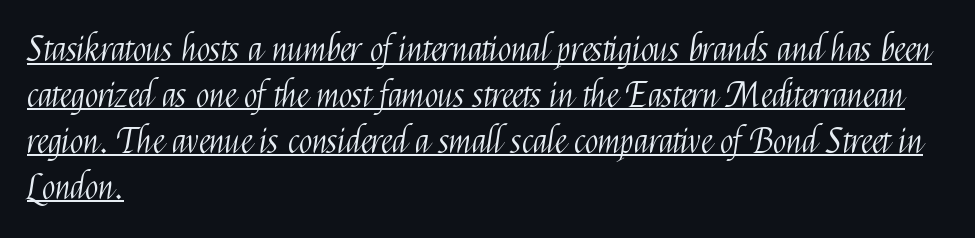
The image shows 35 px light, condensed sans-serif type; set left-aligned, normal line spacing (1.31x), normal letter spacing, underlined; medium stroke contrast and a medium x-height.
